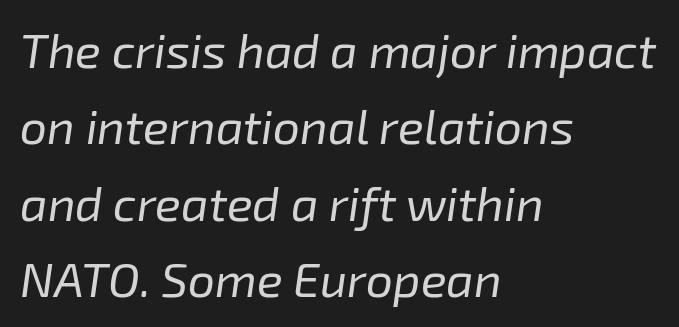
The image shows 48 px regular-weight type, italic (leaning right); set left-aligned, normal line spacing (1.59x), normal letter spacing, not underlined; low stroke contrast and a medium x-height.
